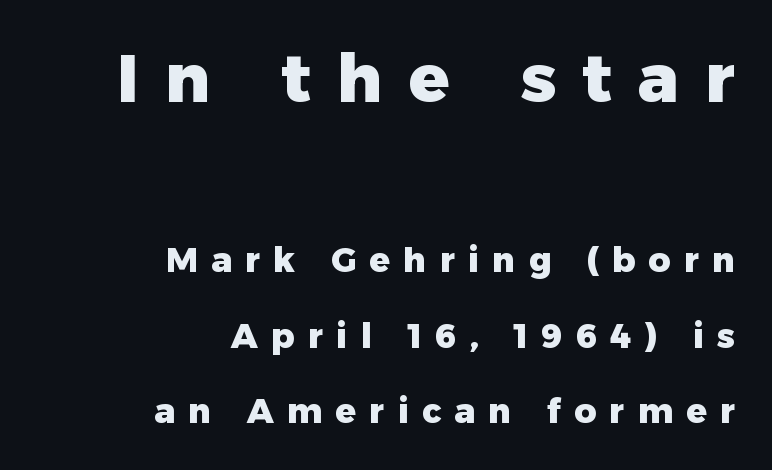
{"serif": "no", "italic": "no", "bold": "yes", "weight": "heavy", "width": "normal", "stroke_contrast": "low", "x_height": "medium", "monospaced": "no", "underline": "no", "align": "right", "line_spacing": "loose", "line_spacing_ratio": 2.22, "letter_spacing": "wide", "letter_spacing_em": 0.39, "larger_block": "first", "size_ratio": 1.97, "glyph_px": 67}
